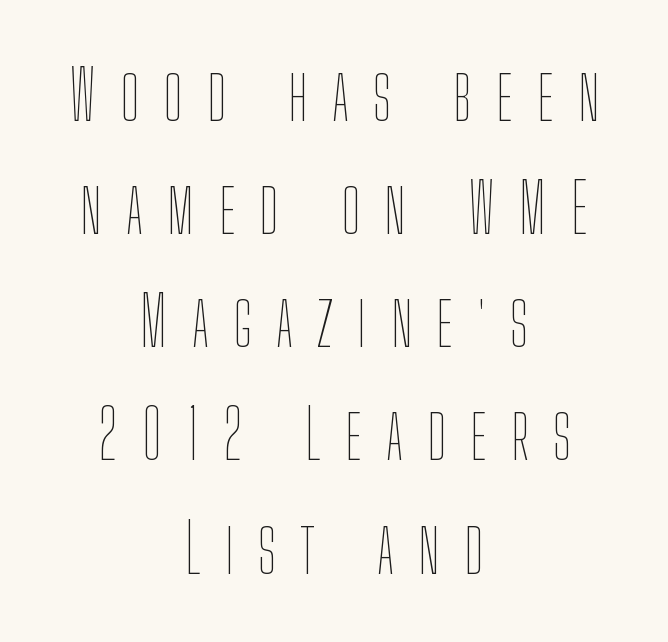
{"italic": "no", "bold": "no", "weight": "thin", "width": "condensed", "stroke_contrast": "low", "x_height": "medium", "monospaced": "no", "underline": "no", "align": "center", "line_spacing": "normal", "line_spacing_ratio": 1.64, "letter_spacing": "wide", "letter_spacing_em": 0.35, "glyph_px": 69}
